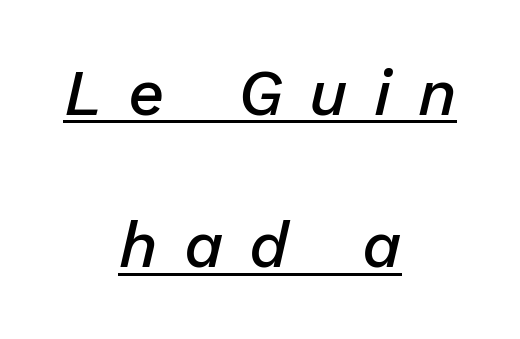
Is this a fixed-width face? No — the glyphs have proportional, varying widths. What's the leading like? Stretched, with rows far apart. Tracking here is generous; glyphs stand well apart from one another. Summary of weight: moderately heavy, a semibold. It's the slanting kind of type.
